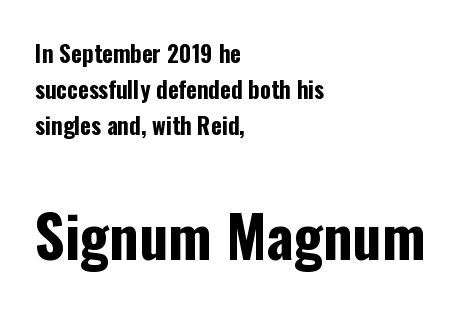
Rendered with straight, roman letterforms. The passage shown stacks its lines at a standard gap. Stroke terminals: plain, sans-serif. Scale increases going downward across the two blocks. The lines in this sample share a left origin and differ only in where they stop. Standard letterfit; no display-style spreading of the glyphs.
